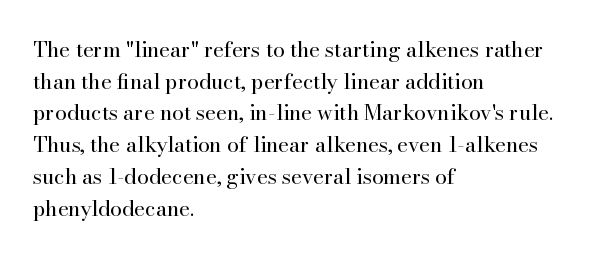
Q: Is the text bold? A: No.
Q: Is the text italic (slanted)? A: No, it is upright.
Q: Is the text underlined? A: No.
Q: How is the paragraph aligned? A: Left-aligned.
Q: Is the spacing between letters normal or unusually wide? A: Normal.
Q: Is the spacing between lines tight, normal or loose? A: Normal.
